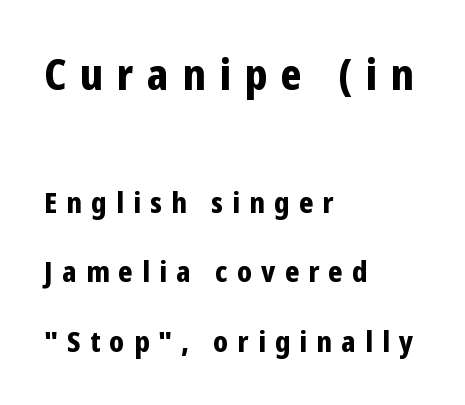
These lines have a slow, spaced-out rhythm from letter to letter. Each new line begins a long way beneath the previous one. Summary of weight: heavy, a full bold. Horizontally, the lines are justified to the leading edge only. Words float on clear page, feet unadorned.
